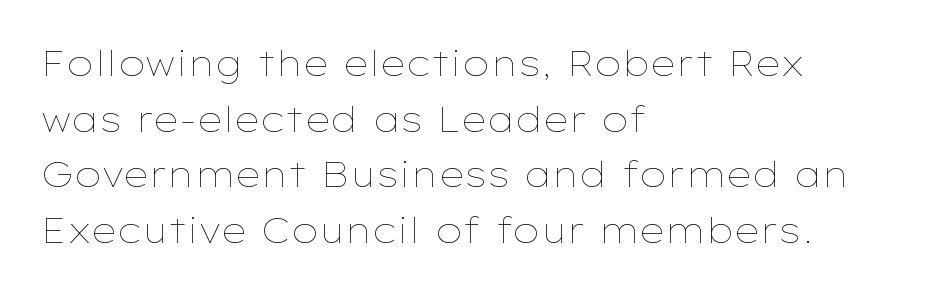
The image shows 35 px thin, wide type, upright; set left-aligned, normal line spacing (1.59x), normal letter spacing, not underlined; low stroke contrast and a medium x-height.
